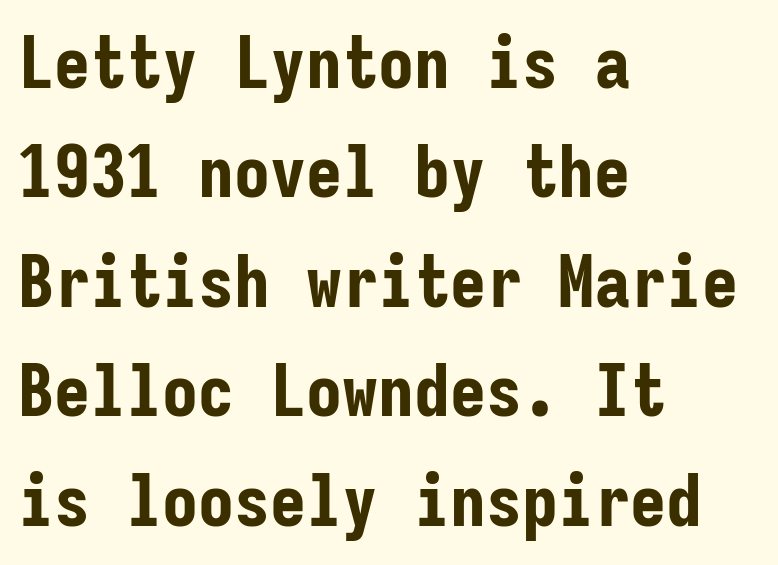
The image shows 72 px bold, condensed sans-serif type, upright, monospaced; set left-aligned, normal line spacing (1.52x), normal letter spacing, not underlined; low stroke contrast and a medium x-height.
